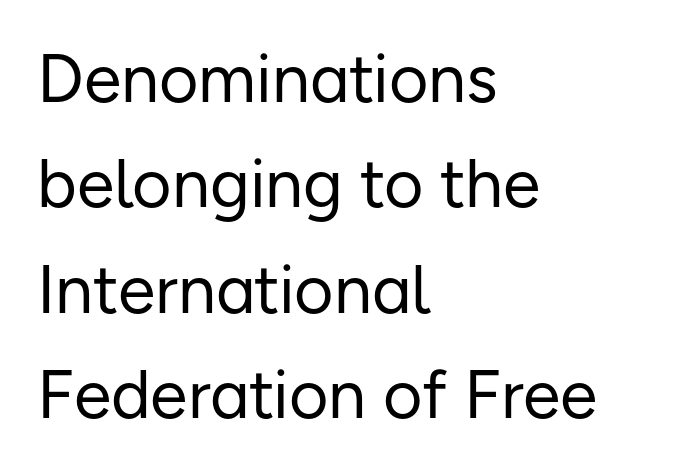
Q: Is the text bold? A: No.
Q: Is the text italic (slanted)? A: No, it is upright.
Q: Is the typeface a serif or a sans-serif typeface? A: Sans-serif.
Q: Is the text underlined? A: No.
Q: How is the paragraph aligned? A: Left-aligned.
Q: Is the spacing between letters normal or unusually wide? A: Normal.
Q: Is the spacing between lines tight, normal or loose? A: Normal.
Q: Width (condensed, normal, or wide)? A: Normal.
Q: Stroke contrast? A: Low.
Q: x-height? A: Medium.
Q: Monospaced? A: No.
